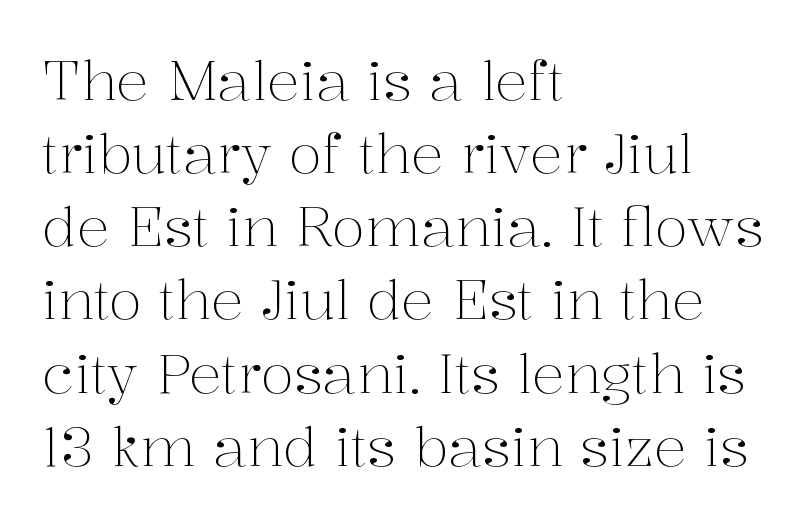
{"serif": "yes", "italic": "no", "bold": "no", "weight": "light", "width": "normal", "stroke_contrast": "medium", "x_height": "medium", "monospaced": "no", "underline": "no", "align": "left", "line_spacing": "normal", "line_spacing_ratio": 1.33, "letter_spacing": "normal", "letter_spacing_em": 0.0, "glyph_px": 55}
